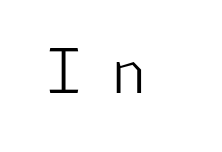
This sample uses a sans-serif face. Posture: vertical. Rule under the text: the space is simply empty. Counters stay open thanks to moderate or lighter strokes. Words appear elongated and porous because spacing is wide.
